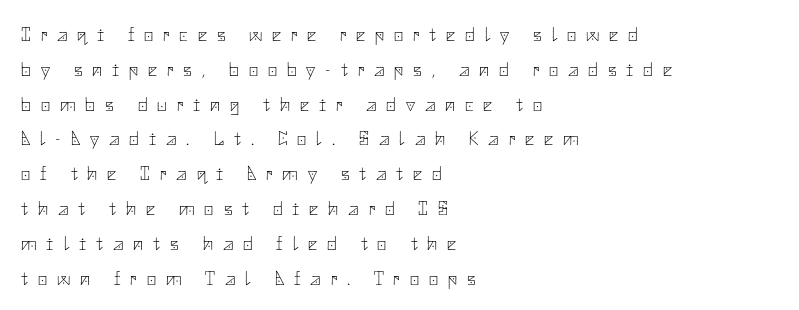
Q: Is the text bold? A: No.
Q: Is the text italic (slanted)? A: No, it is upright.
Q: Is the text underlined? A: No.
Q: How is the paragraph aligned? A: Left-aligned.
Q: Is the spacing between letters normal or unusually wide? A: Unusually wide.
